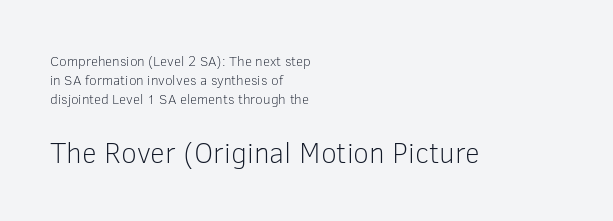
{"serif": "no", "italic": "no", "bold": "no", "weight": "light", "width": "normal", "stroke_contrast": "low", "x_height": "medium", "monospaced": "no", "underline": "no", "align": "left", "line_spacing": "normal", "line_spacing_ratio": 1.37, "letter_spacing": "normal", "letter_spacing_em": 0.0, "larger_block": "second", "size_ratio": 2.07, "glyph_px": 29}
